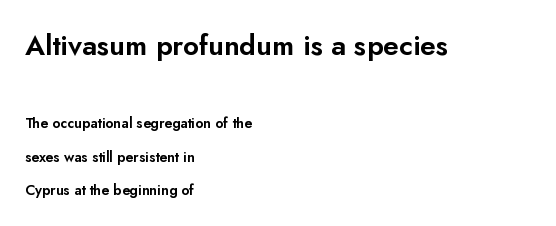
The designer dialed line spacing up above the default. These lines stack with their left ends in a neat column. These two chunks differ in scale, with the top chunk taking the larger measure. The face used here is proportionally spaced, like ordinary book or web type. The passage shown has conventional tracking throughout.
